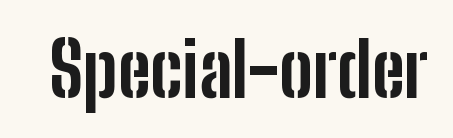
{"serif": "no", "italic": "no", "bold": "yes", "weight": "bold", "width": "condensed", "stroke_contrast": "low", "x_height": "medium", "monospaced": "no", "underline": "no", "letter_spacing": "normal", "letter_spacing_em": 0.0, "glyph_px": 75}
